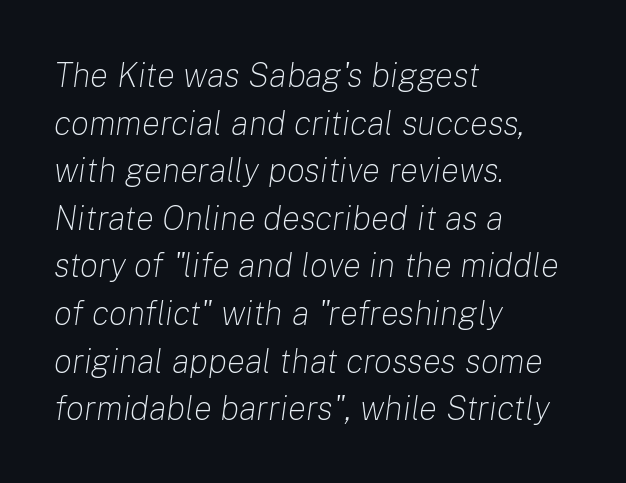
The image shows 34 px light type, italic (leaning right); set left-aligned, normal line spacing (1.4x), normal letter spacing, not underlined; low stroke contrast and a medium x-height.
